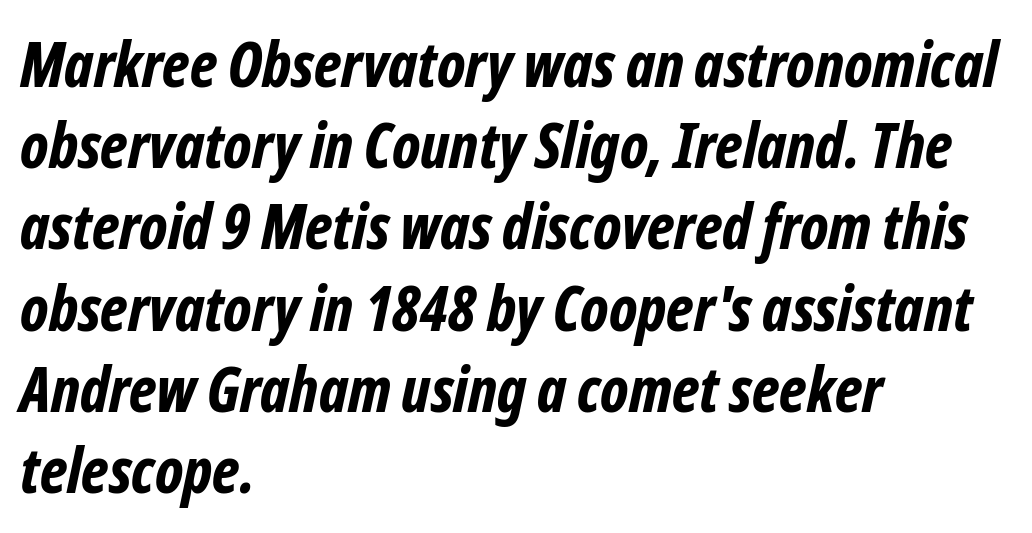
{"italic": "yes", "lean": "right", "slant_degrees": 12, "bold": "yes", "weight": "bold", "width": "condensed", "stroke_contrast": "low", "x_height": "medium", "monospaced": "no", "underline": "no", "align": "left", "line_spacing": "normal", "line_spacing_ratio": 1.31, "letter_spacing": "normal", "letter_spacing_em": 0.0, "glyph_px": 62}
